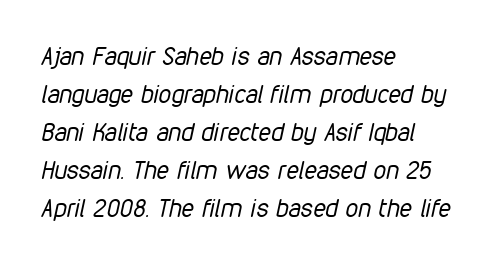
The image shows 25 px text type, italic (leaning right); set left-aligned, normal line spacing (1.52x), normal letter spacing, not underlined.
